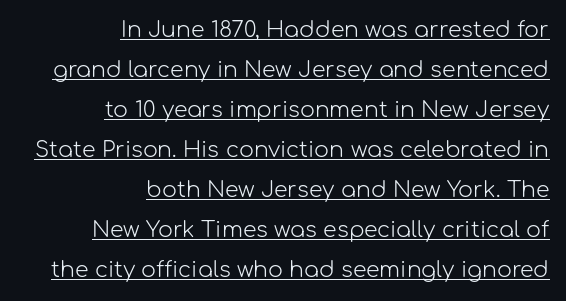
{"italic": "no", "bold": "no", "underline": "yes", "align": "right", "line_spacing_ratio": 1.82, "letter_spacing": "normal", "letter_spacing_em": 0.0, "glyph_px": 22}
